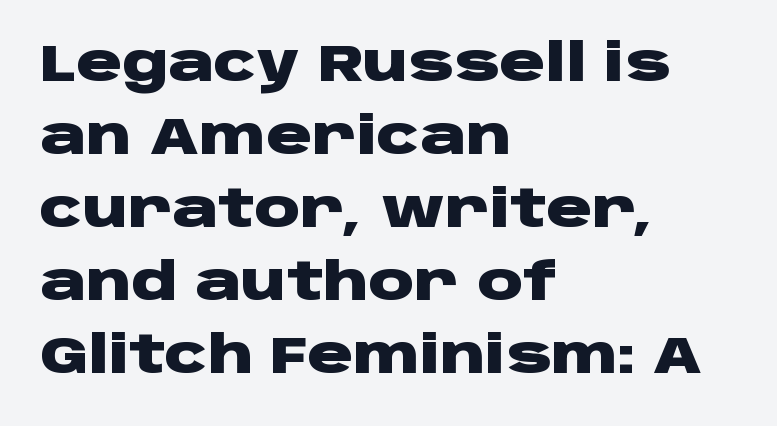
The image shows 51 px heavy, wide sans-serif type, upright; set left-aligned, normal line spacing (1.43x), normal letter spacing, not underlined; low stroke contrast and a large x-height.
